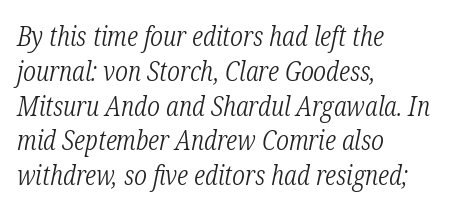
Q: Is the text bold? A: No.
Q: Is the text italic (slanted)? A: Yes, it leans right by about 12 degrees.
Q: Is the text underlined? A: No.
Q: How is the paragraph aligned? A: Left-aligned.
Q: Is the spacing between letters normal or unusually wide? A: Normal.
Q: Is the spacing between lines tight, normal or loose? A: Normal.
